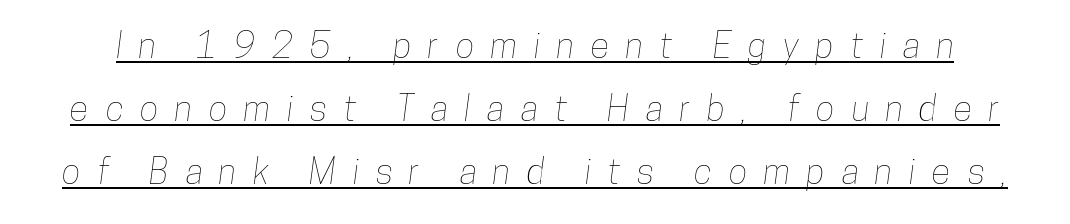
Q: Is the text underlined? A: Yes.
Q: Is the spacing between letters normal or unusually wide? A: Unusually wide.
Q: Width (condensed, normal, or wide)? A: Condensed.
Q: Stroke contrast? A: Low.
Q: x-height? A: Medium.
Q: Monospaced? A: No.
